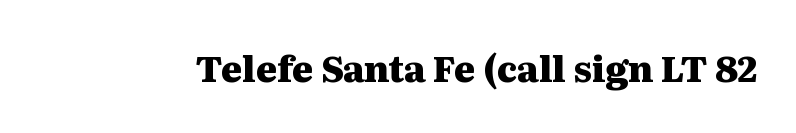
{"serif": "yes", "italic": "no", "bold": "yes", "weight": "heavy", "width": "wide", "stroke_contrast": "medium", "x_height": "medium", "monospaced": "no", "underline": "no", "letter_spacing": "normal", "letter_spacing_em": 0.0, "glyph_px": 36}
